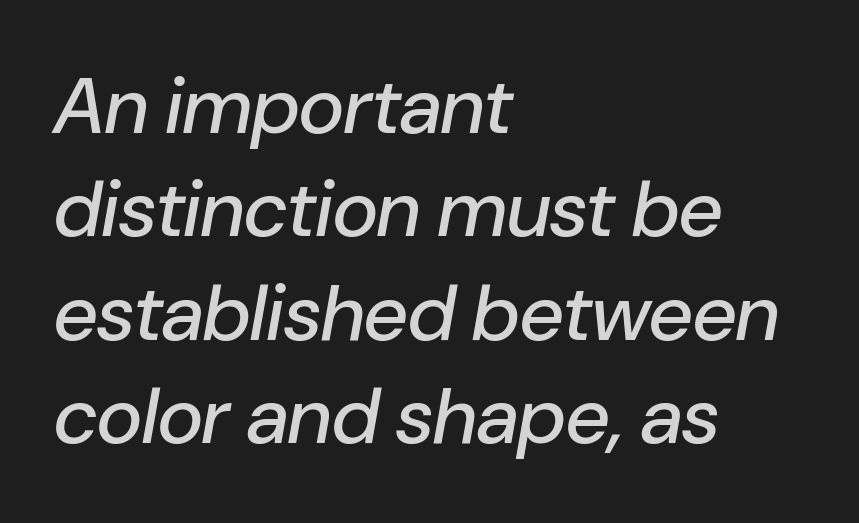
{"italic": "yes", "lean": "right", "slant_degrees": 10, "width": "normal", "stroke_contrast": "low", "x_height": "medium", "monospaced": "no", "underline": "no", "align": "left", "line_spacing": "normal", "line_spacing_ratio": 1.31, "letter_spacing": "normal", "letter_spacing_em": 0.0, "glyph_px": 79}
